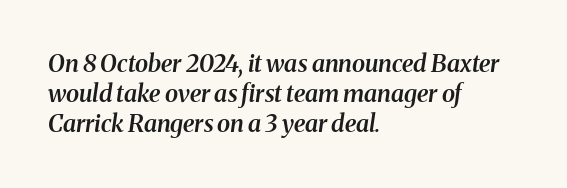
Plain, unruled lines of type. The line-height multiplier appears to be the usual default. Casual observation: everything's shoved over to the left. In terms of letterspacing, this is plain default setting.
